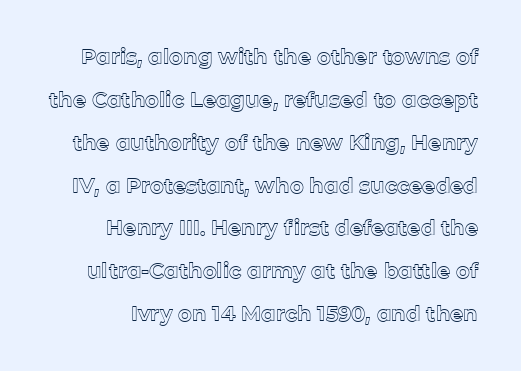
The image shows 21 px text type, upright; set loose line spacing (2.04x), normal letter spacing, not underlined.
